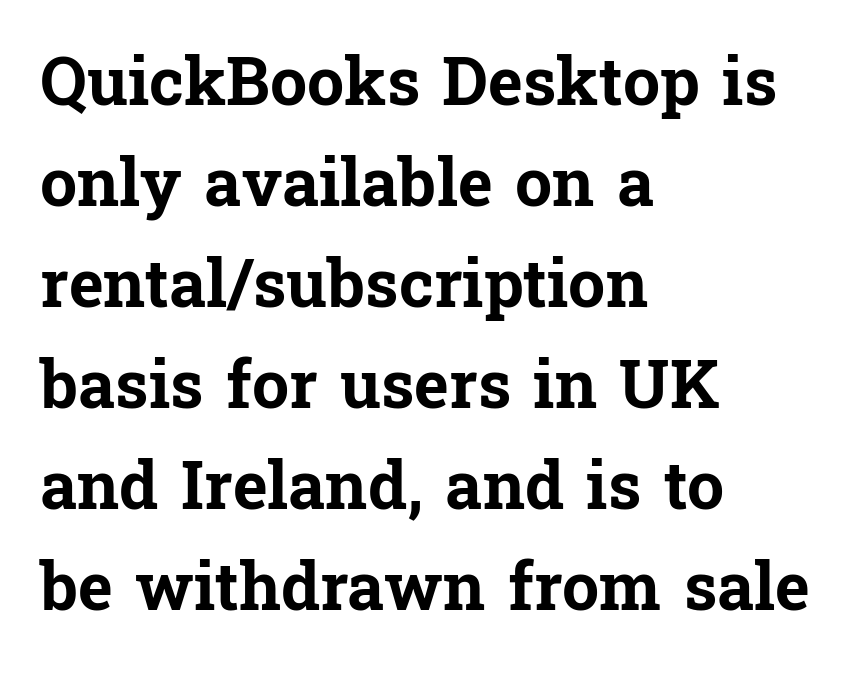
The zone under the glyphs is completely vacant. Posture: upright roman. A full-strength bold gives these letters their thick strokes. Do the characters align in a grid? No, the font is proportional. The horizontal fit of the characters is conventional and even. These lines are composed in type with serifs.
